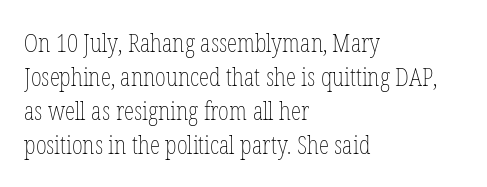
Q: Is the text bold? A: No.
Q: Is the text italic (slanted)? A: No, it is upright.
Q: Is the text underlined? A: No.
Q: How is the paragraph aligned? A: Left-aligned.
Q: Is the spacing between letters normal or unusually wide? A: Normal.
Q: Is the spacing between lines tight, normal or loose? A: Normal.
